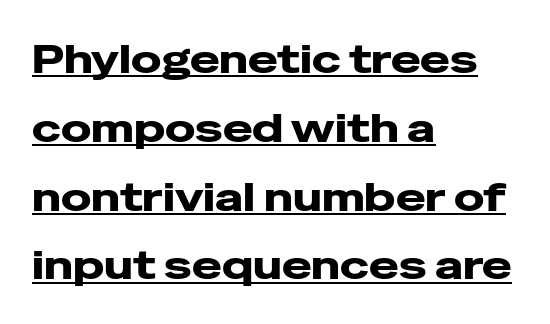
The image shows 40 px heavy, wide sans-serif type, upright; set left-aligned, line spacing 1.72x, normal letter spacing, underlined; low stroke contrast and a medium x-height.
